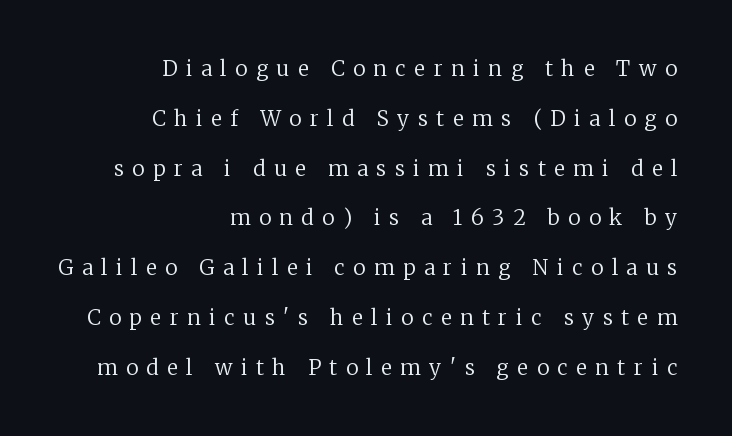
Each stroke keeps to a modest, everyday thickness or less. Quick note: underline off. The horizontal fit of the characters is loose and conspicuously gappy. The passage shown stacks its lines with a broad gap.
